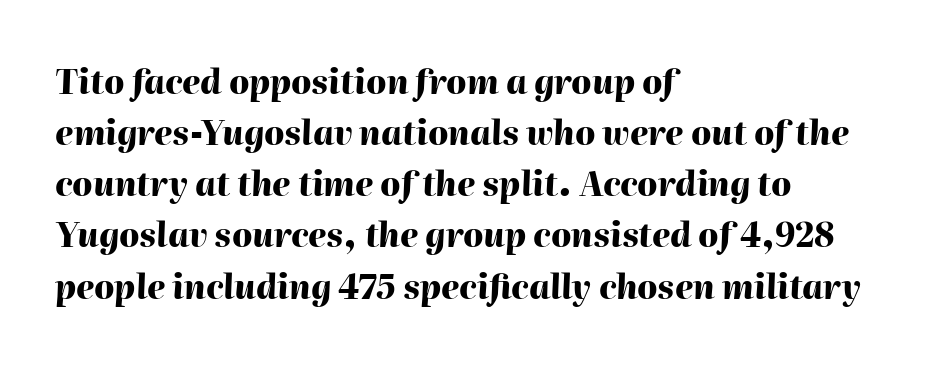
The string is rendered with underlining switched off. The ragged edge is on the right, which tells us the setting is flush left. Varying glyph widths throughout — classic text-font behaviour. The tracking reads as untouched default to a designer's eye. Each new line begins a customary step beneath the previous one. On the weight axis this lands at bold, roughly 700.
